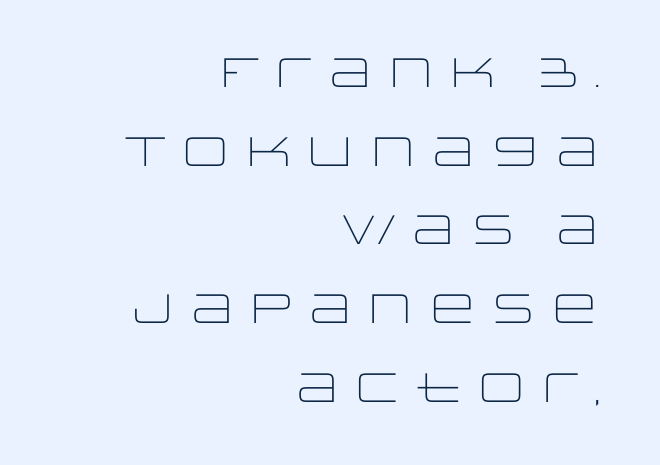
Q: Is the text bold? A: No.
Q: Is the text italic (slanted)? A: No, it is upright.
Q: Is the typeface a serif or a sans-serif typeface? A: Sans-serif.
Q: Is the text underlined? A: No.
Q: How is the paragraph aligned? A: Right-aligned.
Q: Is the spacing between letters normal or unusually wide? A: Normal.
Q: Is the spacing between lines tight, normal or loose? A: Loose.
Q: Width (condensed, normal, or wide)? A: Wide.
Q: Stroke contrast? A: Low.
Q: x-height? A: Large.
Q: Monospaced? A: No.
